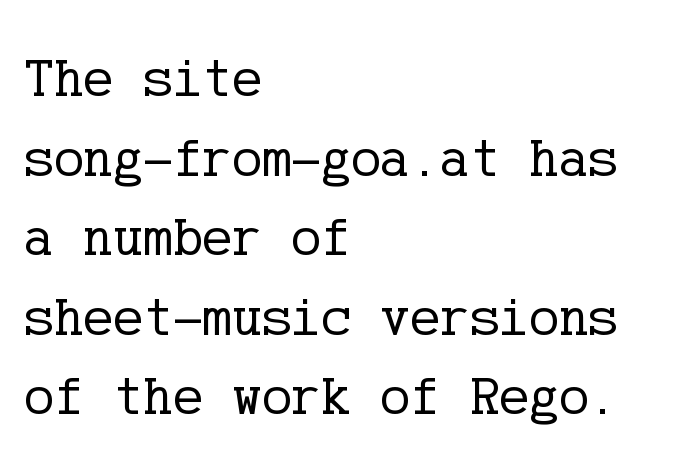
The image shows 56 px regular-weight serif type, upright; set left-aligned, normal line spacing (1.42x), normal letter spacing, not underlined; low stroke contrast and a medium x-height.
